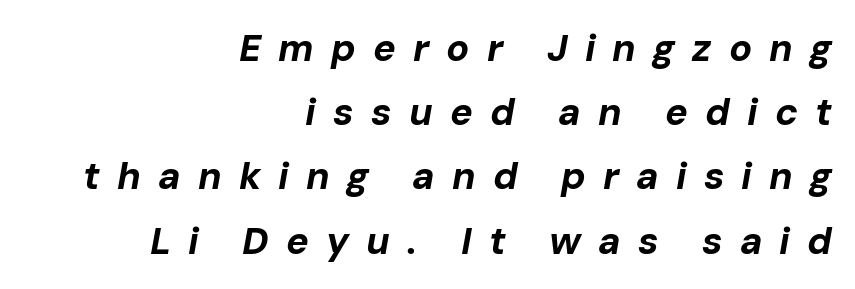
{"italic": "yes", "lean": "right", "slant_degrees": 10, "bold": "yes", "weight": "bold", "width": "normal", "stroke_contrast": "low", "x_height": "medium", "monospaced": "no", "underline": "no", "align": "right", "line_spacing": "normal", "line_spacing_ratio": 1.69, "letter_spacing": "wide", "letter_spacing_em": 0.45, "glyph_px": 38}
